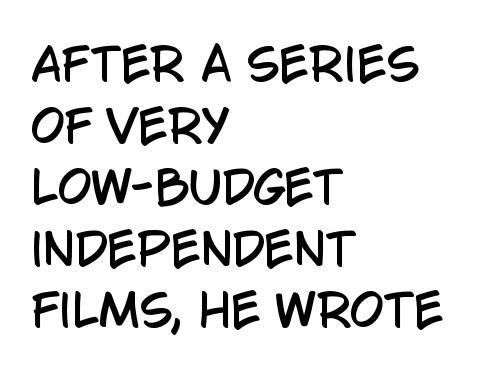
{"serif": "no", "italic": "no", "width": "condensed", "stroke_contrast": "low", "x_height": "large", "monospaced": "no", "underline": "no", "align": "left", "line_spacing": "normal", "line_spacing_ratio": 1.4, "letter_spacing": "normal", "letter_spacing_em": 0.0, "glyph_px": 44}
